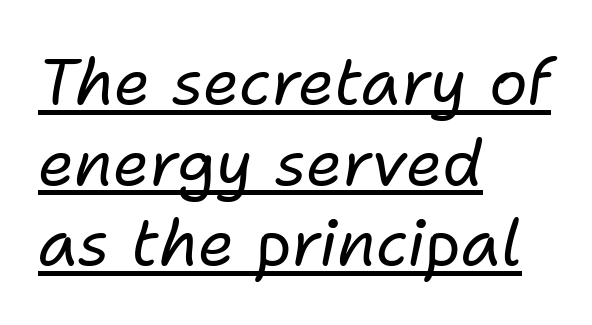
The image shows 64 px regular-weight type, italic (leaning right); set left-aligned, normal line spacing (1.26x), normal letter spacing, underlined; low stroke contrast and a medium x-height.
